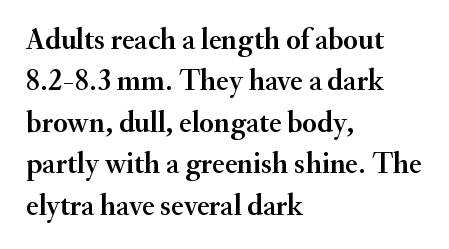
The image shows 30 px serif type, upright; set left-aligned, normal line spacing (1.38x), normal letter spacing, not underlined; medium stroke contrast and a small x-height.
